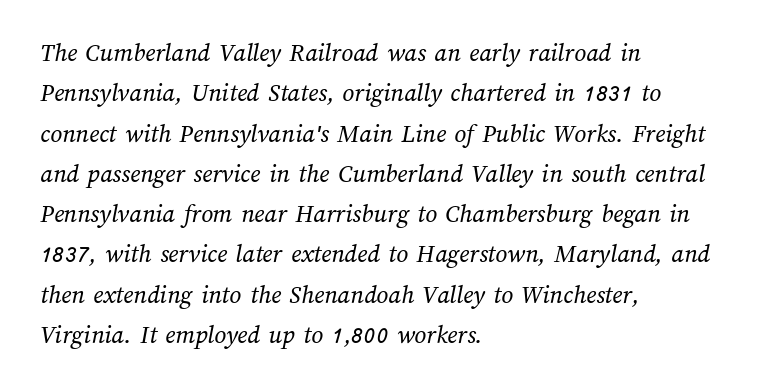
{"bold": "no", "underline": "no", "align": "left", "line_spacing": "normal", "line_spacing_ratio": 1.55, "letter_spacing": "normal", "letter_spacing_em": 0.0, "glyph_px": 26}
